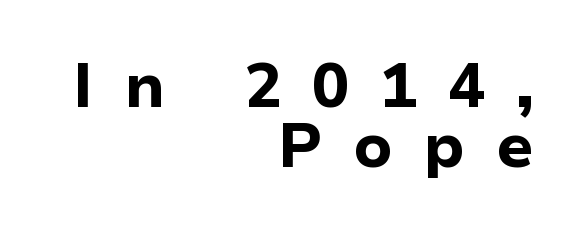
Q: Is the text bold? A: Yes.
Q: Is the text italic (slanted)? A: No, it is upright.
Q: Is the typeface a serif or a sans-serif typeface? A: Sans-serif.
Q: Is the text underlined? A: No.
Q: How is the paragraph aligned? A: Right-aligned.
Q: Is the spacing between letters normal or unusually wide? A: Unusually wide.
Q: Is the spacing between lines tight, normal or loose? A: Tight.
Q: Width (condensed, normal, or wide)? A: Normal.
Q: Stroke contrast? A: Low.
Q: x-height? A: Medium.
Q: Monospaced? A: No.
